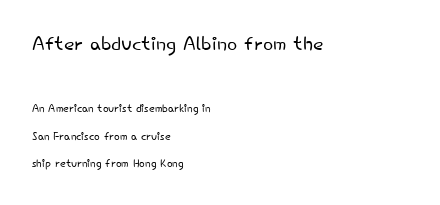
Typesetter's note — upper block bumped up in size, lower block left smaller. The face used here is rendered with its standard letterfit. Short and long lines alike share a common starting point at left. The gap between lines stays unmarked. Is the stroke heavy? The answer is a plain regular-or-lighter.
